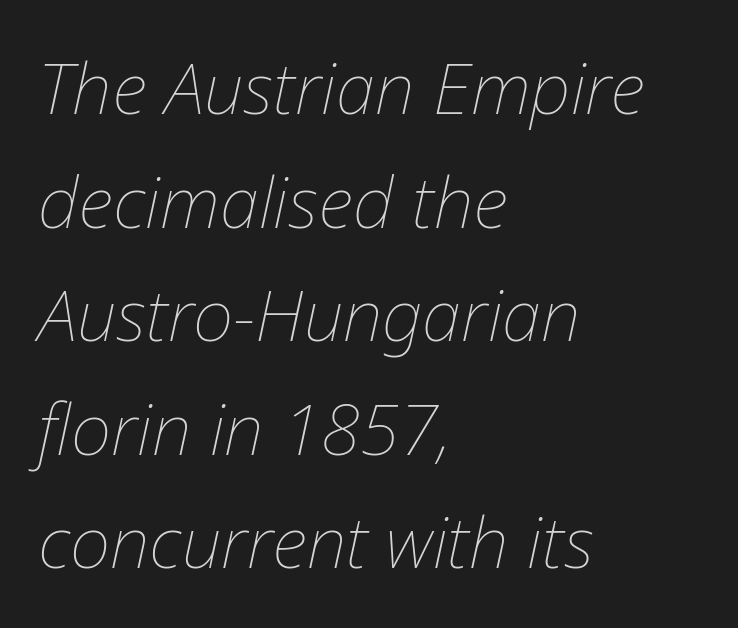
{"italic": "yes", "lean": "right", "slant_degrees": 12, "bold": "no", "weight": "thin", "width": "normal", "stroke_contrast": "low", "x_height": "medium", "monospaced": "no", "underline": "no", "align": "left", "line_spacing": "normal", "line_spacing_ratio": 1.6, "letter_spacing": "normal", "letter_spacing_em": 0.0, "glyph_px": 71}
